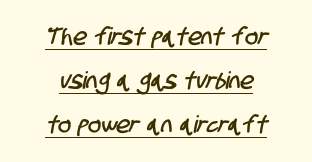
Q: Is the text underlined? A: Yes.
Q: How is the paragraph aligned? A: Centered.
Q: Is the spacing between letters normal or unusually wide? A: Normal.
